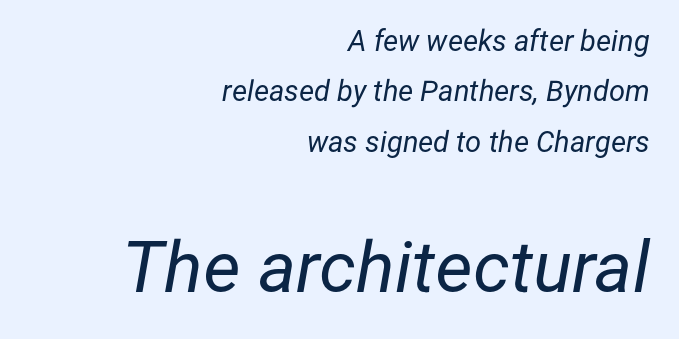
Q: Is the text bold? A: No.
Q: Is the text italic (slanted)? A: Yes, it leans right by about 12 degrees.
Q: Is the text underlined? A: No.
Q: How is the paragraph aligned? A: Right-aligned.
Q: Is the spacing between letters normal or unusually wide? A: Normal.
Q: Which block of text is set in a larger size, the first (top) or the second (bottom)? A: The second (bottom) one.
Q: Width (condensed, normal, or wide)? A: Normal.
Q: Stroke contrast? A: Low.
Q: x-height? A: Medium.
Q: Monospaced? A: No.
